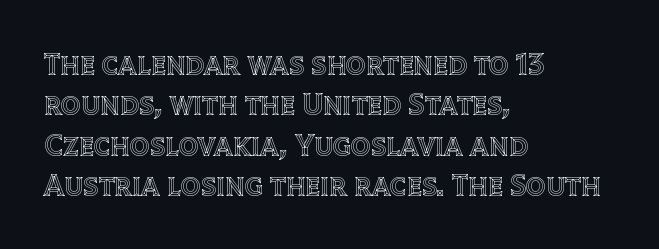
{"italic": "no", "width": "normal", "x_height": "large", "monospaced": "no", "underline": "no", "align": "left", "line_spacing": "normal", "line_spacing_ratio": 1.3, "letter_spacing": "normal", "letter_spacing_em": 0.0, "glyph_px": 31}
